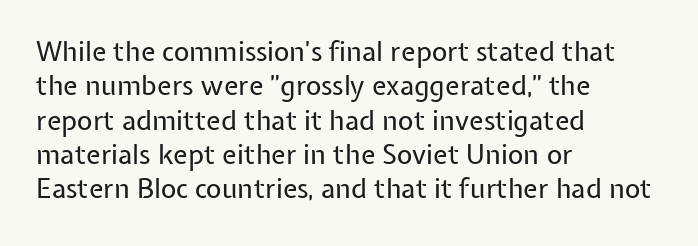
{"italic": "no", "bold": "no", "underline": "no", "align": "left", "line_spacing": "normal", "line_spacing_ratio": 1.27, "letter_spacing": "normal", "letter_spacing_em": 0.0, "glyph_px": 27}
